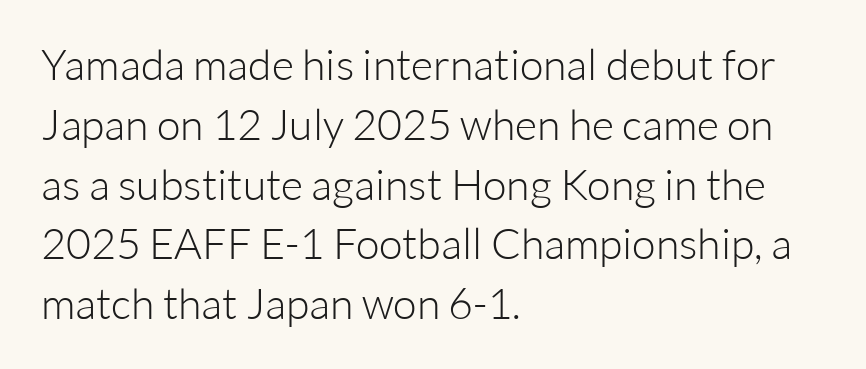
{"serif": "no", "italic": "no", "bold": "no", "weight": "light", "width": "normal", "stroke_contrast": "low", "x_height": "medium", "monospaced": "no", "underline": "no", "align": "left", "line_spacing": "normal", "line_spacing_ratio": 1.39, "letter_spacing": "normal", "letter_spacing_em": 0.0, "glyph_px": 43}
